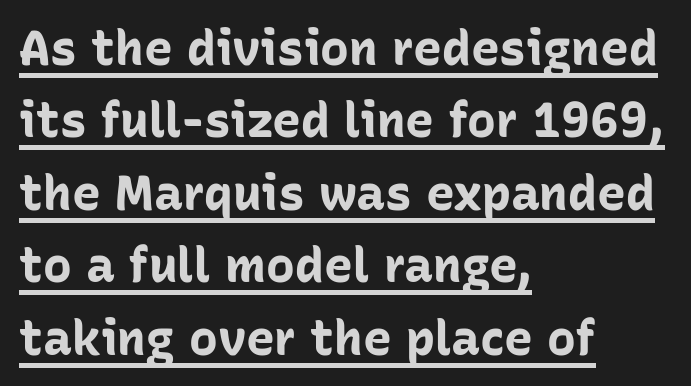
Q: Is the text bold? A: Yes.
Q: Is the text italic (slanted)? A: No, it is upright.
Q: Is the typeface a serif or a sans-serif typeface? A: Sans-serif.
Q: Is the text underlined? A: Yes.
Q: How is the paragraph aligned? A: Left-aligned.
Q: Is the spacing between letters normal or unusually wide? A: Normal.
Q: Is the spacing between lines tight, normal or loose? A: Normal.
Q: Width (condensed, normal, or wide)? A: Normal.
Q: Stroke contrast? A: Low.
Q: x-height? A: Medium.
Q: Monospaced? A: No.
